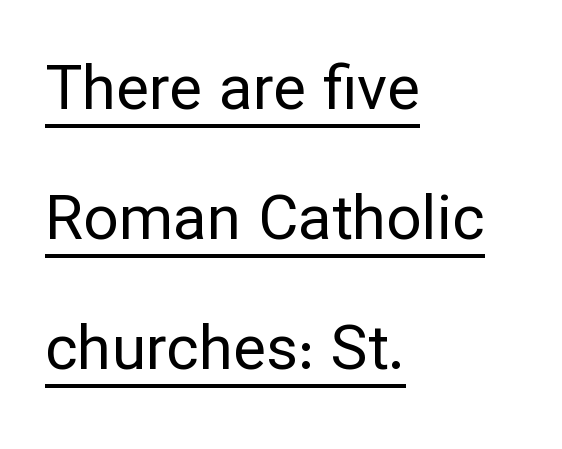
A continuous stroke trails under the words, as in a hyperlink. You can tell it's not italic because the verticals are truly vertical. A typesetter would call this proportional, since set widths differ per character. Are there feet on the stems? There aren't — it's a sans. What's the leading like? Stretched, with rows far apart.
